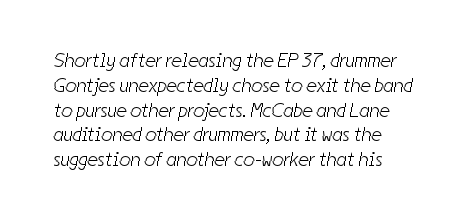
The setting favours the left margin, as ordinary paragraphs usually do. The zone under the glyphs is completely vacant. Weight: not bold — regular or lighter. Glyph-to-glyph distance matches everyday printed text.
